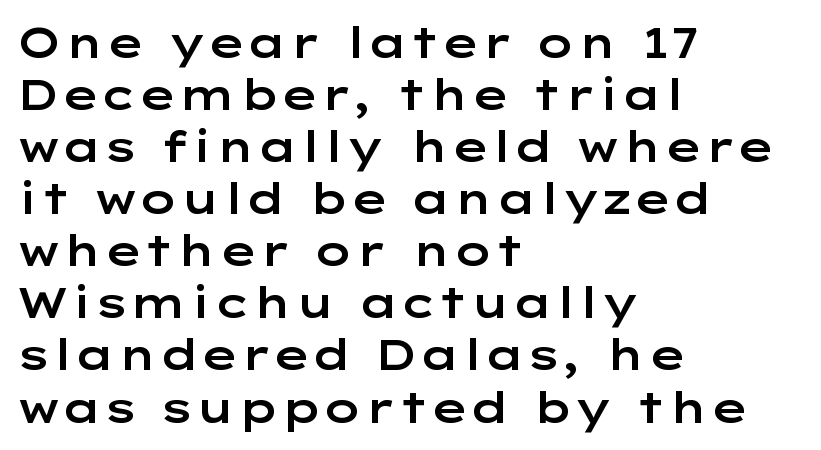
Q: Is the text italic (slanted)? A: No, it is upright.
Q: Is the typeface a serif or a sans-serif typeface? A: Sans-serif.
Q: Is the text underlined? A: No.
Q: How is the paragraph aligned? A: Left-aligned.
Q: Is the spacing between letters normal or unusually wide? A: Normal.
Q: Width (condensed, normal, or wide)? A: Wide.
Q: Stroke contrast? A: Low.
Q: x-height? A: Medium.
Q: Monospaced? A: No.
